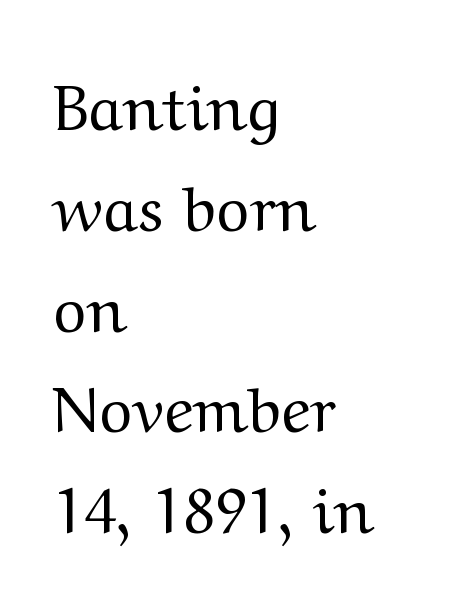
Q: Is the text bold? A: No.
Q: Is the text italic (slanted)? A: No, it is upright.
Q: Is the typeface a serif or a sans-serif typeface? A: Serif.
Q: Is the text underlined? A: No.
Q: How is the paragraph aligned? A: Left-aligned.
Q: Is the spacing between letters normal or unusually wide? A: Normal.
Q: Is the spacing between lines tight, normal or loose? A: Normal.
Q: Width (condensed, normal, or wide)? A: Wide.
Q: Stroke contrast? A: Medium.
Q: x-height? A: Medium.
Q: Monospaced? A: No.
